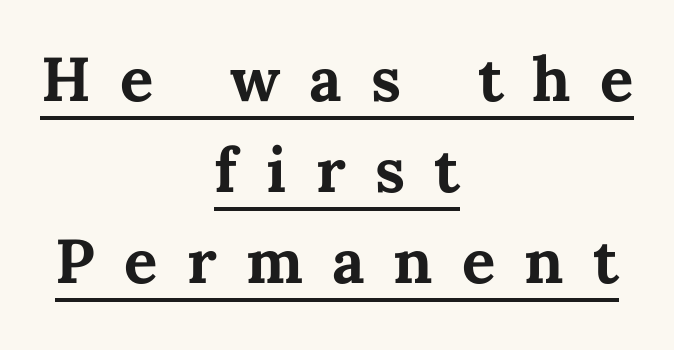
Q: Is the text bold? A: Yes.
Q: Is the text italic (slanted)? A: No, it is upright.
Q: Is the text underlined? A: Yes.
Q: How is the paragraph aligned? A: Centered.
Q: Is the spacing between letters normal or unusually wide? A: Unusually wide.
Q: Is the spacing between lines tight, normal or loose? A: Normal.
Q: Width (condensed, normal, or wide)? A: Normal.
Q: Stroke contrast? A: Medium.
Q: x-height? A: Medium.
Q: Monospaced? A: No.
